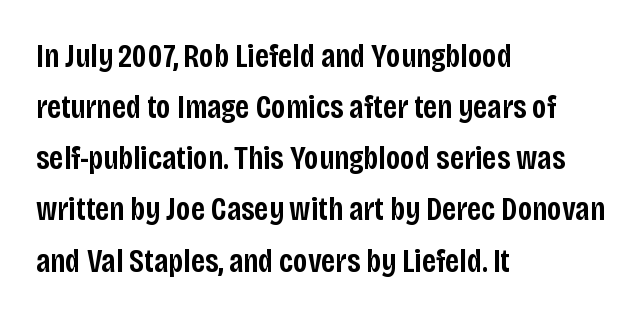
Unmarked baselines from the first word to the last. Nothing unusual about the tracking: characters are spaced as the font intends. This is the regular roman posture of the typeface. The letters carry no serifs — their stems end cleanly without finishing strokes.
